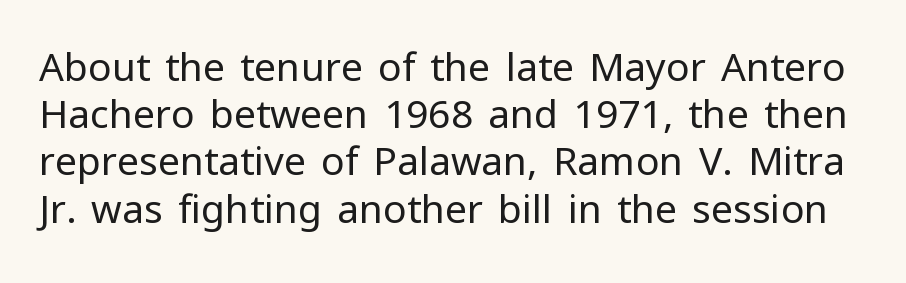
The image shows 39 px regular-weight sans-serif type, upright; set line spacing 1.21x, normal letter spacing, not underlined; low stroke contrast and a medium x-height.
